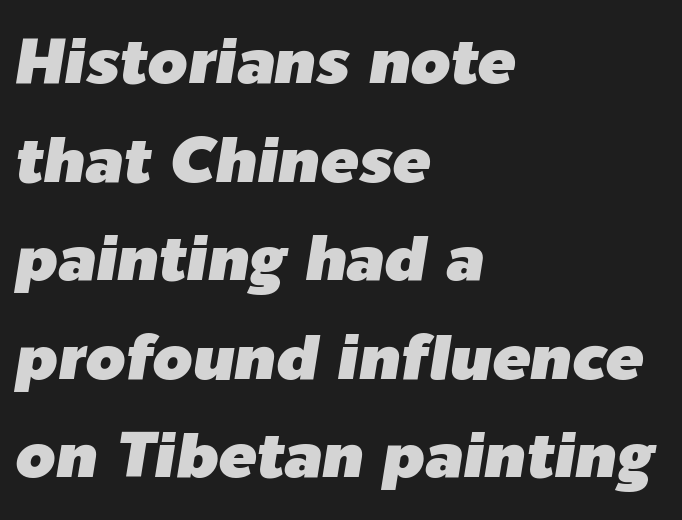
The image shows 64 px text type, italic (leaning right); set left-aligned, normal line spacing (1.54x), normal letter spacing, not underlined; low stroke contrast and a medium x-height.
